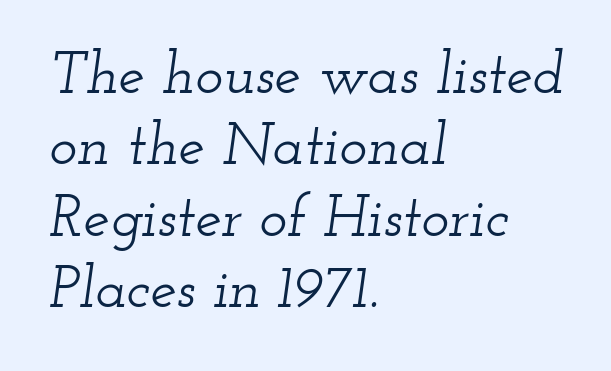
Q: Is the text italic (slanted)? A: Yes, it leans right by about 12 degrees.
Q: Is the typeface a serif or a sans-serif typeface? A: Serif.
Q: Is the text underlined? A: No.
Q: How is the paragraph aligned? A: Left-aligned.
Q: Is the spacing between letters normal or unusually wide? A: Normal.
Q: Width (condensed, normal, or wide)? A: Wide.
Q: Stroke contrast? A: Low.
Q: x-height? A: Small.
Q: Monospaced? A: No.
